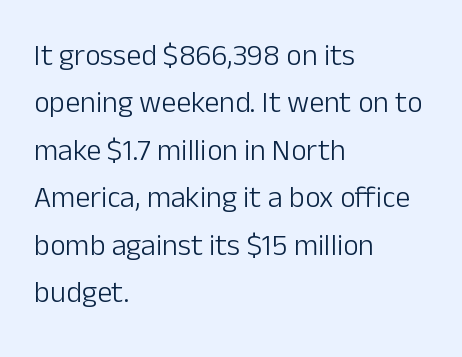
The image shows 30 px light sans-serif type, upright; set left-aligned, normal line spacing (1.58x), normal letter spacing, not underlined; low stroke contrast and a medium x-height.
